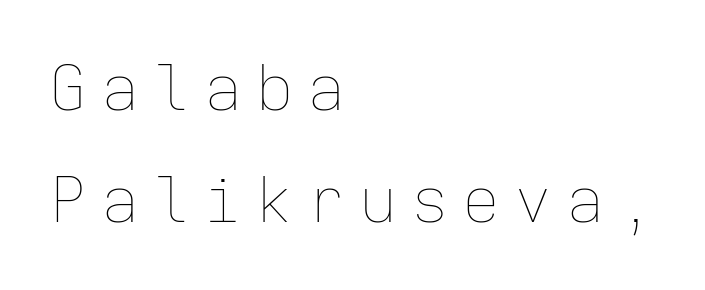
Q: Is the text bold? A: No.
Q: Is the text italic (slanted)? A: No, it is upright.
Q: Is the text underlined? A: No.
Q: How is the paragraph aligned? A: Left-aligned.
Q: Is the spacing between letters normal or unusually wide? A: Unusually wide.
Q: Width (condensed, normal, or wide)? A: Normal.
Q: Stroke contrast? A: Low.
Q: x-height? A: Medium.
Q: Monospaced? A: Yes.
